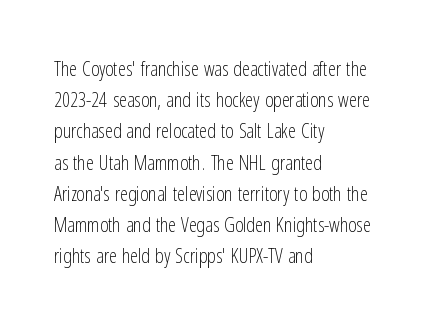
Between one letter and the next there's only the usual sliver of space. Letters rest on an invisible, unmarked baseline. Does the copy run flush right? No — it runs flush left. Nothing heavy about these letters — not bold at all.
